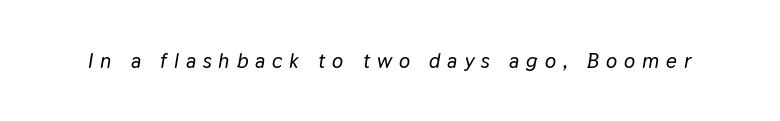
The glyphs are unaccompanied by any horizontal stroke below them. If you drew a line through each stem, it would be angled. Someone cranked the tracking dial way up on this one.
